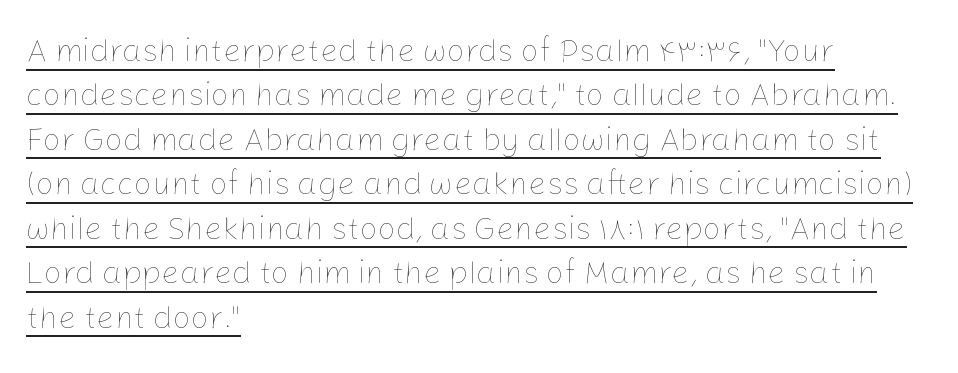
Q: Is the text bold? A: No.
Q: Is the text italic (slanted)? A: No, it is upright.
Q: Is the text underlined? A: Yes.
Q: How is the paragraph aligned? A: Left-aligned.
Q: Is the spacing between letters normal or unusually wide? A: Normal.
Q: Is the spacing between lines tight, normal or loose? A: Normal.
Q: Width (condensed, normal, or wide)? A: Normal.
Q: Stroke contrast? A: Low.
Q: x-height? A: Medium.
Q: Monospaced? A: No.
